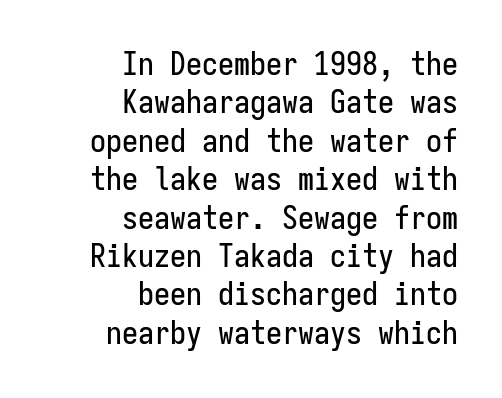
Q: Is the text italic (slanted)? A: No, it is upright.
Q: Is the typeface a serif or a sans-serif typeface? A: Sans-serif.
Q: Is the text underlined? A: No.
Q: How is the paragraph aligned? A: Right-aligned.
Q: Is the spacing between letters normal or unusually wide? A: Normal.
Q: Width (condensed, normal, or wide)? A: Condensed.
Q: Stroke contrast? A: Low.
Q: x-height? A: Medium.
Q: Monospaced? A: Yes.
